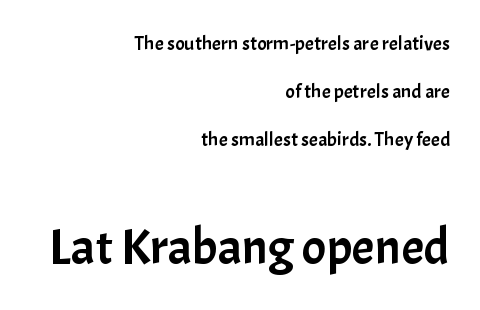
{"serif": "no", "italic": "no", "width": "normal", "stroke_contrast": "low", "x_height": "medium", "monospaced": "no", "underline": "no", "align": "right", "line_spacing": "loose", "line_spacing_ratio": 2.4, "letter_spacing": "normal", "letter_spacing_em": 0.0, "larger_block": "second", "size_ratio": 2.55, "glyph_px": 51}
